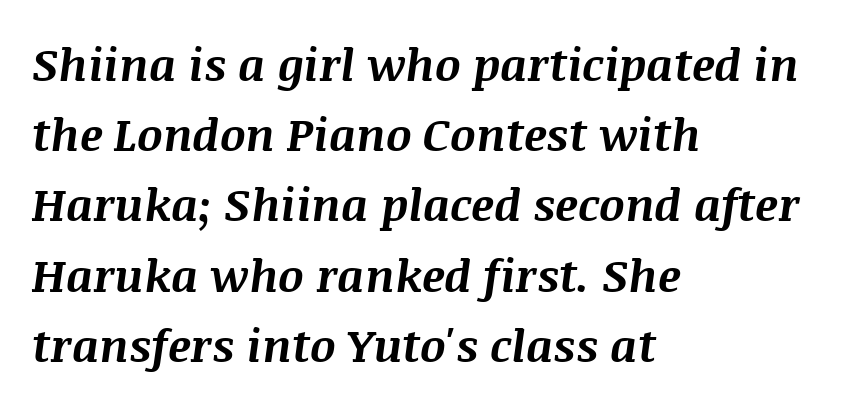
Q: Is the text bold? A: Yes.
Q: Is the text italic (slanted)? A: Yes, it leans right by about 8 degrees.
Q: Is the text underlined? A: No.
Q: How is the paragraph aligned? A: Left-aligned.
Q: Is the spacing between letters normal or unusually wide? A: Normal.
Q: Is the spacing between lines tight, normal or loose? A: Normal.
Q: Width (condensed, normal, or wide)? A: Normal.
Q: Stroke contrast? A: Medium.
Q: x-height? A: Large.
Q: Monospaced? A: No.
